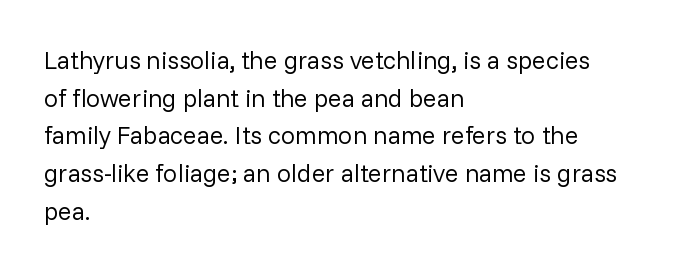
The face used here is rendered with its standard letterfit. Just letters on the line, the space beneath them empty. Caption: face not bold, strokes unweighted. Line spacing here is normal.
